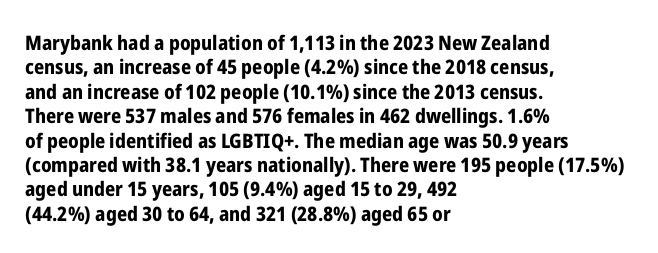
Q: Is the text bold? A: Yes.
Q: Is the text italic (slanted)? A: No, it is upright.
Q: Is the text underlined? A: No.
Q: How is the paragraph aligned? A: Left-aligned.
Q: Is the spacing between letters normal or unusually wide? A: Normal.
